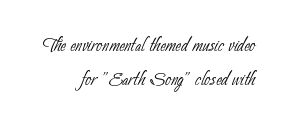
{"bold": "no", "underline": "no", "align": "right", "line_spacing": "normal", "line_spacing_ratio": 1.32, "letter_spacing": "normal", "letter_spacing_em": 0.0, "glyph_px": 26}
